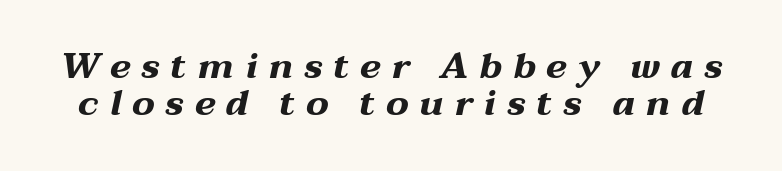
Q: Is the text bold? A: Yes.
Q: Is the text italic (slanted)? A: Yes, it leans right by about 12 degrees.
Q: Is the text underlined? A: No.
Q: Is the spacing between letters normal or unusually wide? A: Unusually wide.
Q: Is the spacing between lines tight, normal or loose? A: Tight.
Q: Width (condensed, normal, or wide)? A: Wide.
Q: Stroke contrast? A: Medium.
Q: x-height? A: Medium.
Q: Monospaced? A: No.
